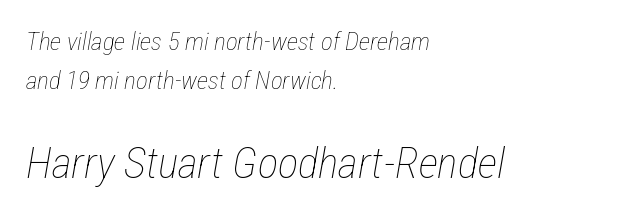
Q: Is the text bold? A: No.
Q: Is the text italic (slanted)? A: Yes, it leans right by about 12 degrees.
Q: Is the text underlined? A: No.
Q: How is the paragraph aligned? A: Left-aligned.
Q: Is the spacing between letters normal or unusually wide? A: Normal.
Q: Is the spacing between lines tight, normal or loose? A: Normal.
Q: Which block of text is set in a larger size, the first (top) or the second (bottom)? A: The second (bottom) one.
Q: Width (condensed, normal, or wide)? A: Condensed.
Q: Stroke contrast? A: Low.
Q: x-height? A: Medium.
Q: Monospaced? A: No.
